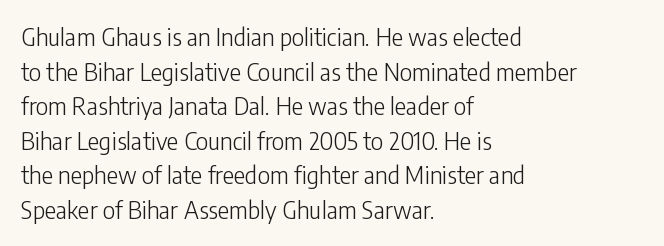
The image shows 24 px text type, upright; set left-aligned, normal line spacing (1.44x), normal letter spacing, not underlined.
